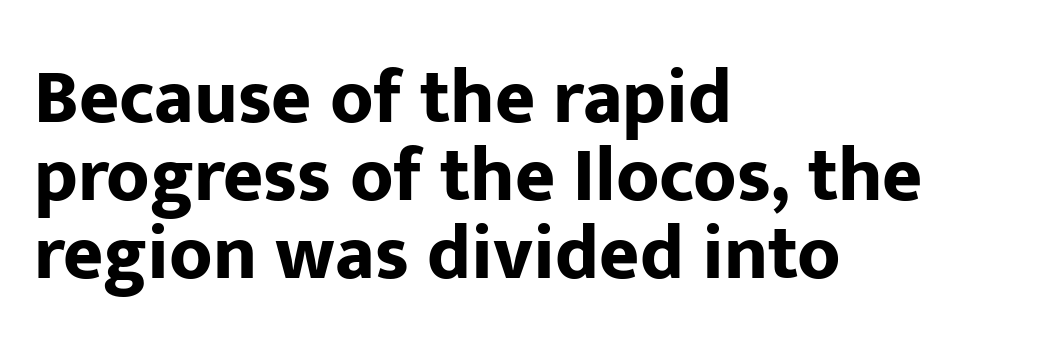
Q: Is the text bold? A: Yes.
Q: Is the text italic (slanted)? A: No, it is upright.
Q: Is the typeface a serif or a sans-serif typeface? A: Sans-serif.
Q: Is the text underlined? A: No.
Q: How is the paragraph aligned? A: Left-aligned.
Q: Is the spacing between letters normal or unusually wide? A: Normal.
Q: Is the spacing between lines tight, normal or loose? A: Tight.
Q: Width (condensed, normal, or wide)? A: Normal.
Q: Stroke contrast? A: Low.
Q: x-height? A: Medium.
Q: Monospaced? A: No.
